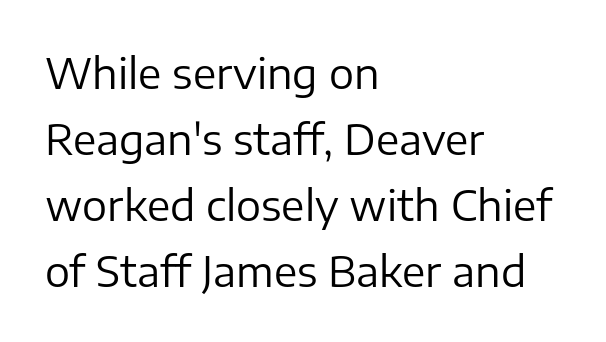
{"serif": "no", "italic": "no", "bold": "no", "weight": "regular", "width": "normal", "stroke_contrast": "low", "x_height": "medium", "monospaced": "no", "underline": "no", "align": "left", "line_spacing": "normal", "line_spacing_ratio": 1.57, "letter_spacing": "normal", "letter_spacing_em": 0.0, "glyph_px": 42}
